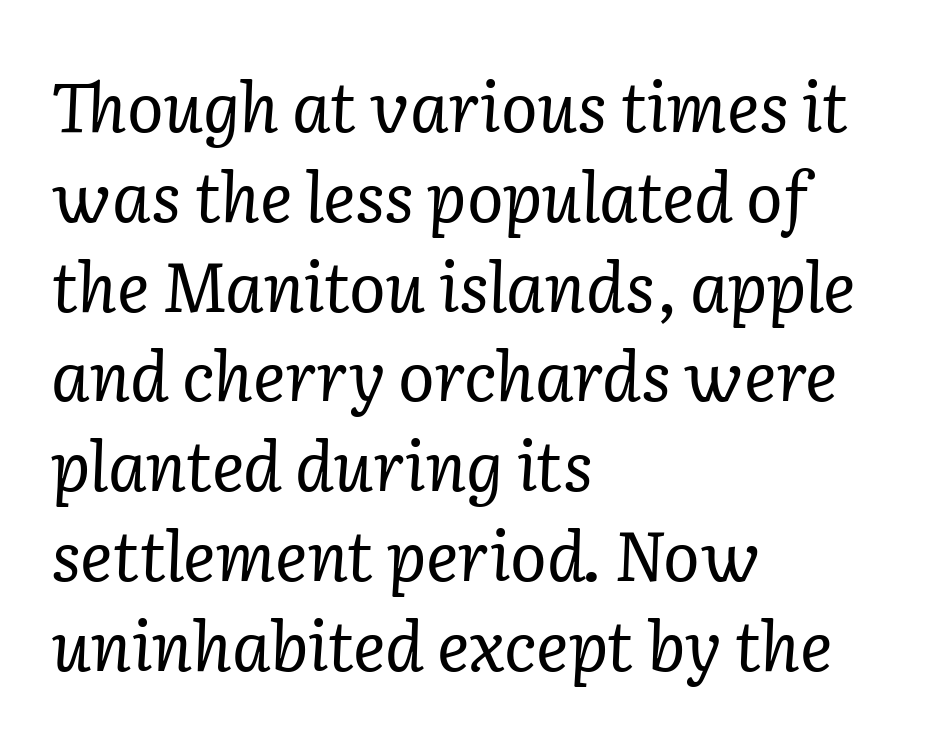
Q: Is the text bold? A: No.
Q: Is the text italic (slanted)? A: Yes, it leans right by about 2 degrees.
Q: Is the typeface a serif or a sans-serif typeface? A: Serif.
Q: Is the text underlined? A: No.
Q: How is the paragraph aligned? A: Left-aligned.
Q: Is the spacing between letters normal or unusually wide? A: Normal.
Q: Is the spacing between lines tight, normal or loose? A: Normal.
Q: Width (condensed, normal, or wide)? A: Normal.
Q: Stroke contrast? A: Low.
Q: x-height? A: Medium.
Q: Monospaced? A: No.
